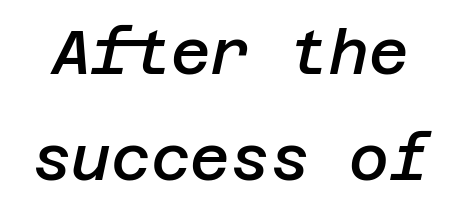
{"italic": "yes", "lean": "right", "slant_degrees": 12, "bold": "semi", "weight": "semibold", "width": "normal", "stroke_contrast": "low", "x_height": "large", "underline": "no", "line_spacing_ratio": 1.73, "letter_spacing": "normal", "letter_spacing_em": 0.0, "glyph_px": 61}
